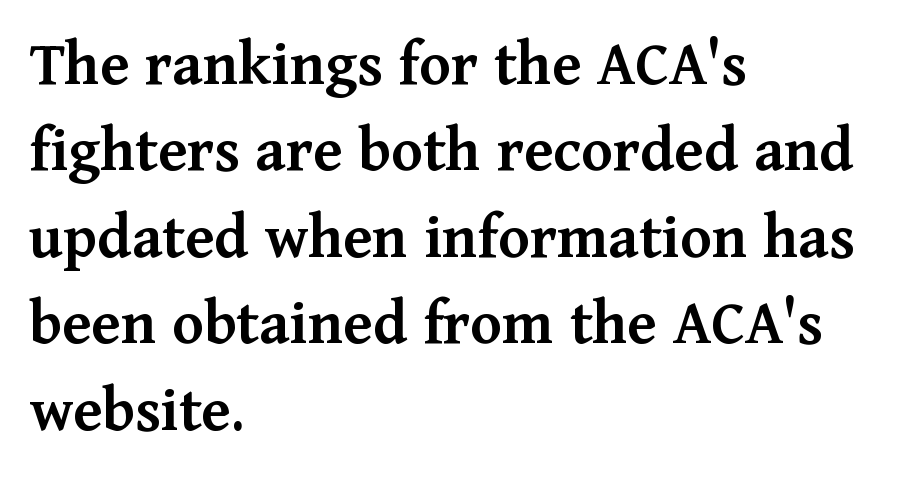
{"serif": "yes", "italic": "no", "bold": "semi", "weight": "semibold", "width": "normal", "stroke_contrast": "medium", "x_height": "medium", "monospaced": "no", "underline": "no", "align": "left", "line_spacing": "normal", "line_spacing_ratio": 1.31, "letter_spacing": "normal", "letter_spacing_em": 0.0, "glyph_px": 66}
